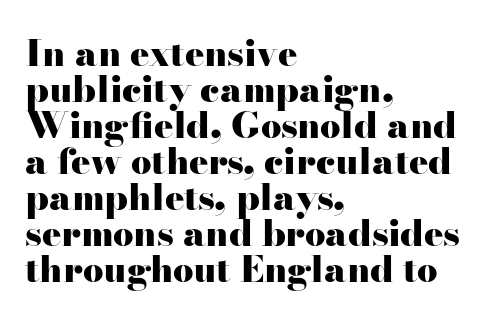
The image shows 36 px heavy, wide serif type, upright; set left-aligned, tight line spacing (1.0x), normal letter spacing, not underlined; high stroke contrast and a small x-height.
